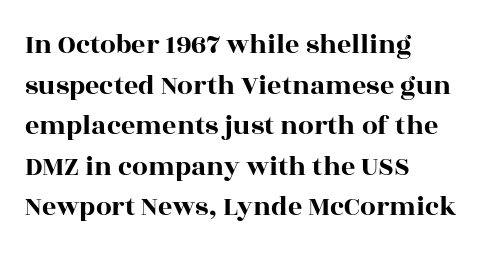
Successive baselines arrive at the customary interval. Proportional: the letters do not fall into vertical columns. The letterforms sit shoulder to shoulder at normal distance. Left-aligned paragraph, ragged on the right.
